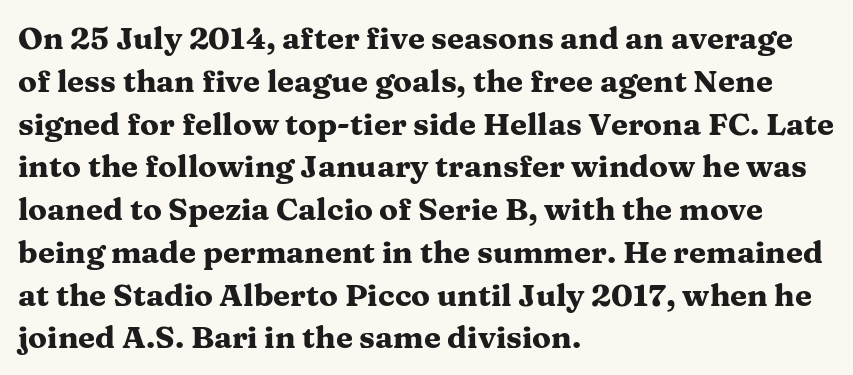
The image shows 31 px heavy, wide serif type, upright; set left-aligned, normal line spacing (1.38x), normal letter spacing, not underlined; medium stroke contrast and a medium x-height.
